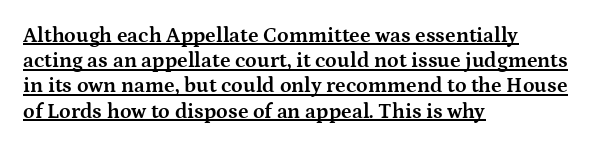
The image shows 21 px bold type, upright; set left-aligned, line spacing 1.2x, normal letter spacing, underlined.
